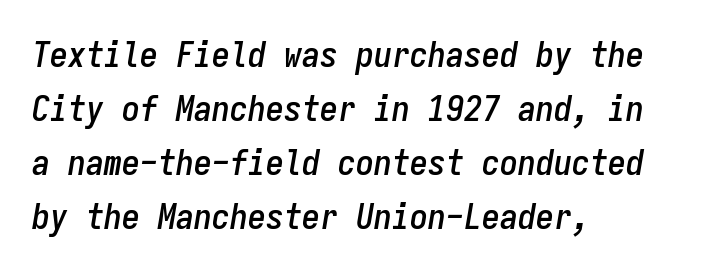
{"italic": "yes", "lean": "right", "slant_degrees": 9, "width": "condensed", "stroke_contrast": "low", "x_height": "medium", "monospaced": "yes", "underline": "no", "align": "left", "line_spacing": "normal", "line_spacing_ratio": 1.5, "letter_spacing": "normal", "letter_spacing_em": 0.0, "glyph_px": 36}
